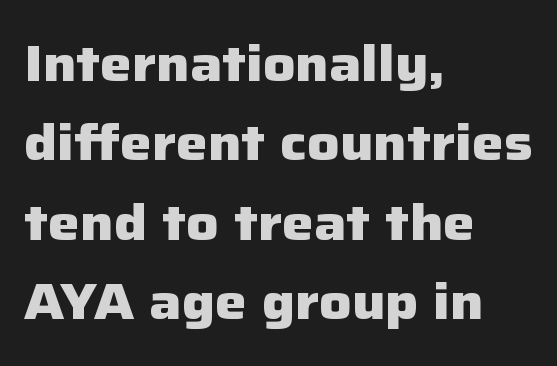
{"serif": "no", "italic": "no", "bold": "yes", "weight": "heavy", "width": "normal", "stroke_contrast": "low", "x_height": "medium", "monospaced": "no", "underline": "no", "align": "left", "line_spacing": "normal", "line_spacing_ratio": 1.59, "letter_spacing": "normal", "letter_spacing_em": 0.0, "glyph_px": 50}
